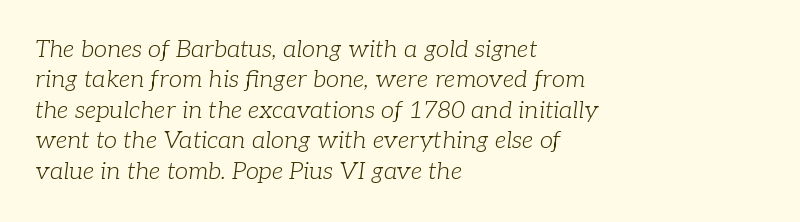
The image shows 24 px text type, italic (leaning right); set left-aligned, normal line spacing (1.27x), normal letter spacing, not underlined.
